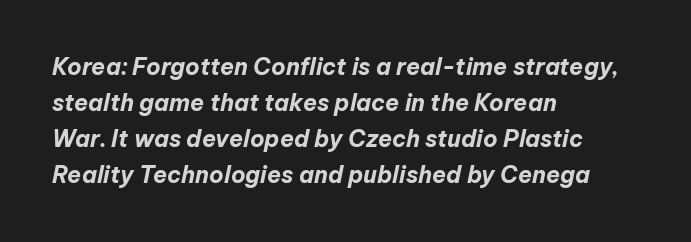
The image shows 23 px bold type, italic (leaning right); set left-aligned, normal line spacing (1.56x), normal letter spacing, not underlined.
